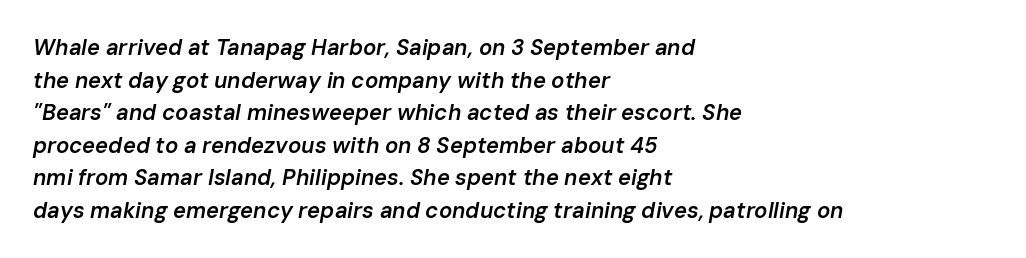
The image shows 22 px text type, italic (leaning right); set left-aligned, normal line spacing (1.48x), normal letter spacing, not underlined.
